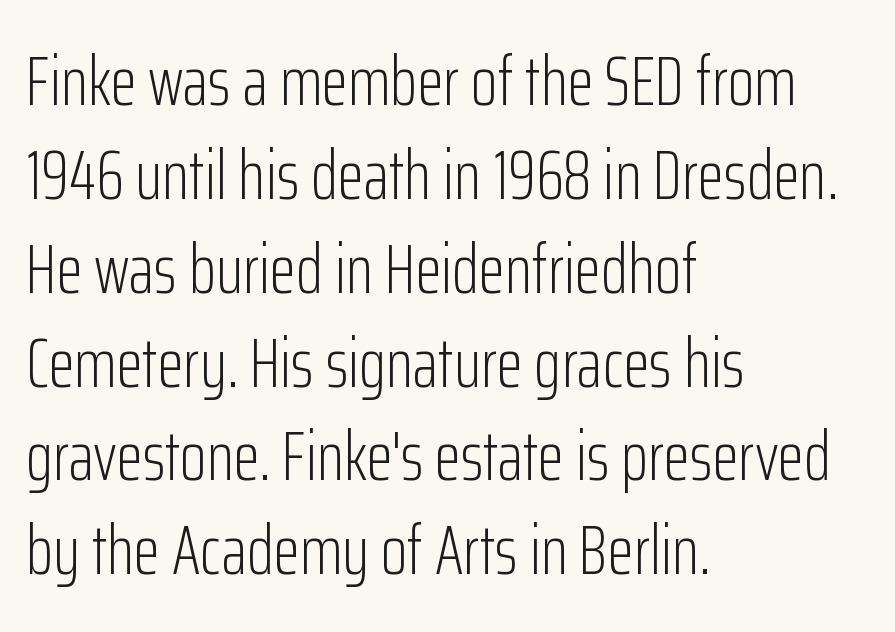
The rows are spaced the way most documents space them. Style check: upright. The typeface chosen for these lines omits serifs. The space directly below the letters is spotless.
